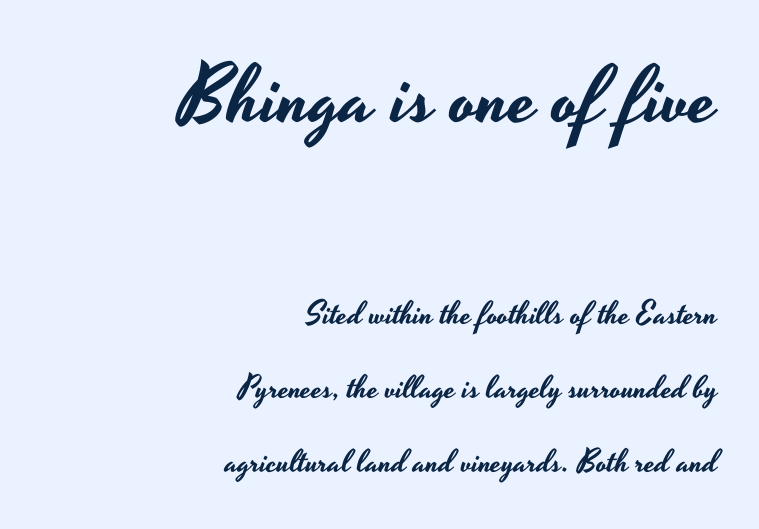
The image shows 80 px wide sans-serif type; set right-aligned, loose line spacing (2.32x), normal letter spacing, not underlined; the first (top) block is 2.5x larger; low stroke contrast and a small x-height.
